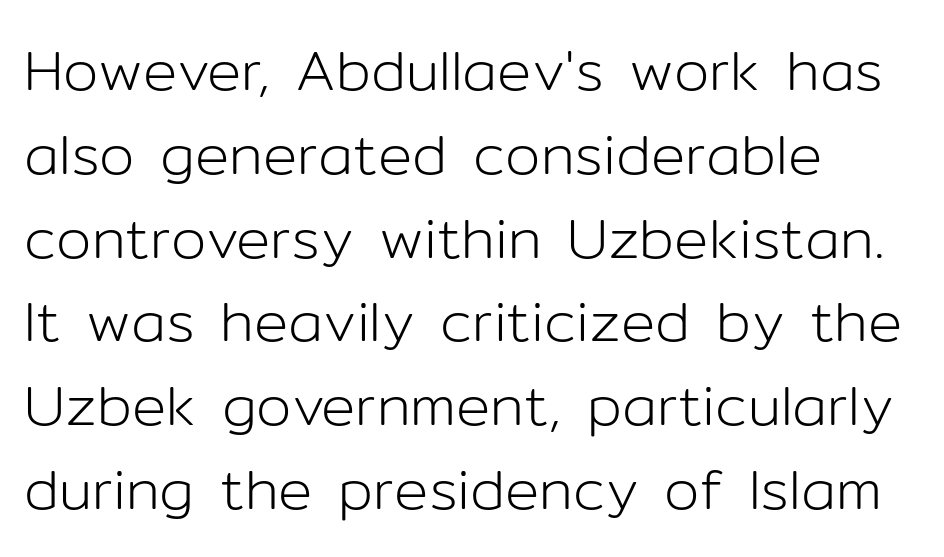
Q: Is the text bold? A: No.
Q: Is the text italic (slanted)? A: No, it is upright.
Q: Is the typeface a serif or a sans-serif typeface? A: Sans-serif.
Q: Is the text underlined? A: No.
Q: How is the paragraph aligned? A: Left-aligned.
Q: Is the spacing between letters normal or unusually wide? A: Normal.
Q: Is the spacing between lines tight, normal or loose? A: Normal.
Q: Width (condensed, normal, or wide)? A: Normal.
Q: Stroke contrast? A: Low.
Q: x-height? A: Medium.
Q: Monospaced? A: No.
